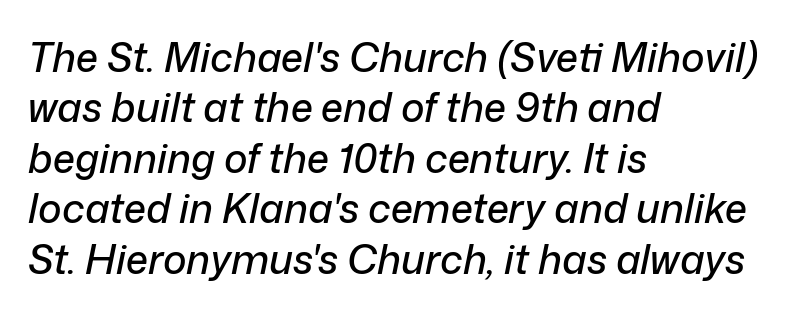
The image shows 40 px text type, italic (leaning right); set left-aligned, normal line spacing (1.26x), normal letter spacing, not underlined; low stroke contrast and a medium x-height.
